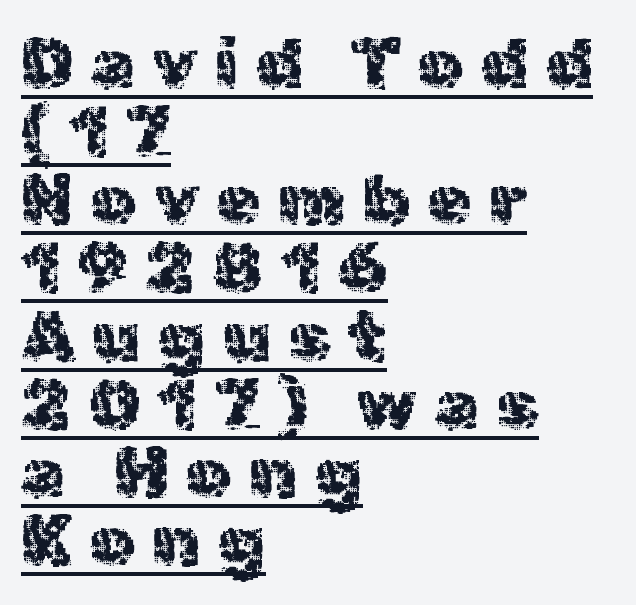
{"serif": "no", "italic": "no", "bold": "no", "weight": "regular", "width": "normal", "x_height": "medium", "monospaced": "no", "underline": "yes", "align": "left", "line_spacing": "tight", "line_spacing_ratio": 0.96, "letter_spacing": "wide", "letter_spacing_em": 0.25, "glyph_px": 71}
